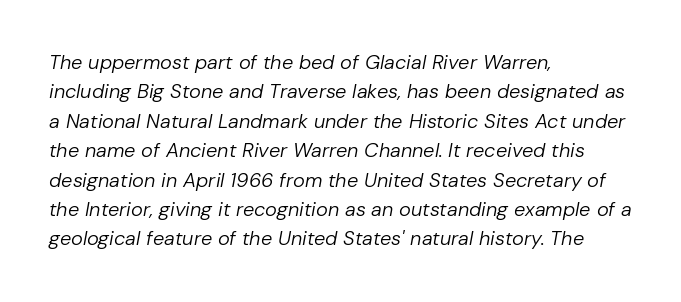
{"italic": "yes", "lean": "right", "slant_degrees": 10, "bold": "no", "underline": "no", "align": "left", "line_spacing": "normal", "line_spacing_ratio": 1.47, "letter_spacing": "normal", "letter_spacing_em": 0.0, "glyph_px": 20}
